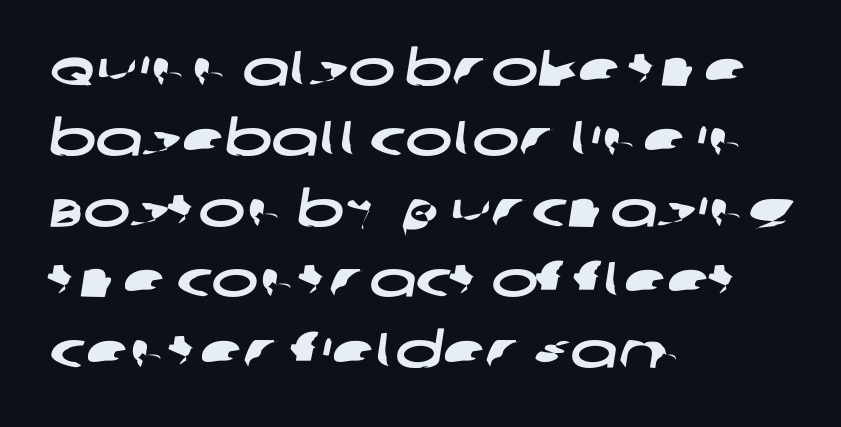
The image shows 50 px wide sans-serif type; set left-aligned, normal line spacing (1.41x), normal letter spacing, not underlined; low stroke contrast and a large x-height.
